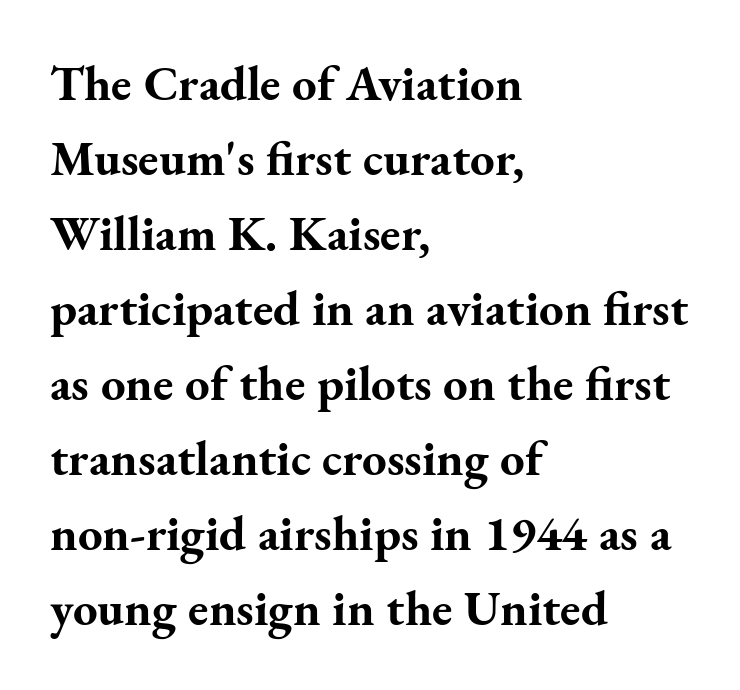
The image shows 49 px bold serif type, upright; set left-aligned, normal line spacing (1.53x), normal letter spacing, not underlined; medium stroke contrast and a small x-height.
